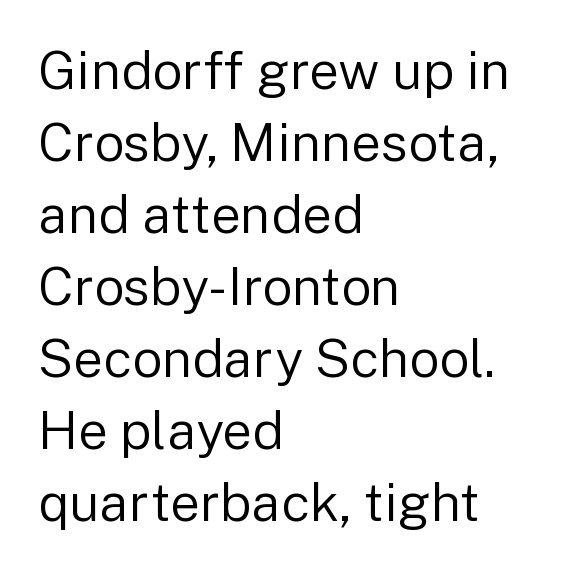
A roman cut, with each character standing at attention. Honestly, the letter spacing is just normal — you wouldn't notice it. Baseline-to-baseline distance is the conventional proportion of letter height. Unlike a traditional serif, this face leaves its strokes unadorned. Leftover space on each line is placed entirely after the last word. Here the designer chose a conventional face with non-uniform glyph widths.
